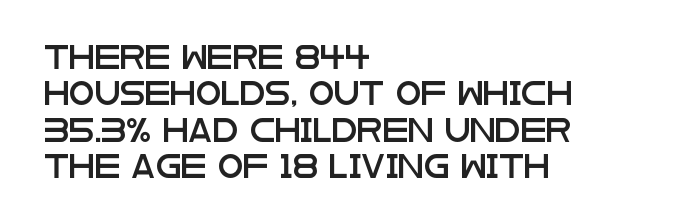
Q: Is the text italic (slanted)? A: No, it is upright.
Q: Is the text underlined? A: No.
Q: How is the paragraph aligned? A: Left-aligned.
Q: Is the spacing between letters normal or unusually wide? A: Normal.
Q: Is the spacing between lines tight, normal or loose? A: Normal.
